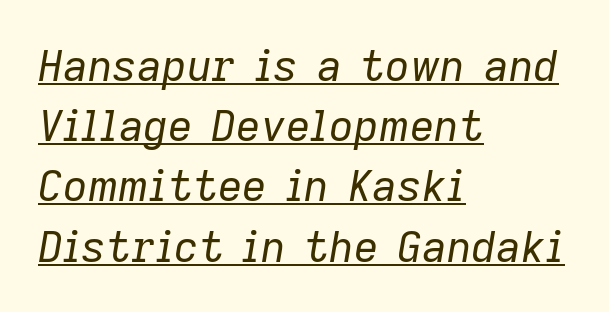
The image shows 43 px regular-weight type, italic (leaning right); set left-aligned, normal line spacing (1.4x), normal letter spacing, underlined; low stroke contrast and a medium x-height.
